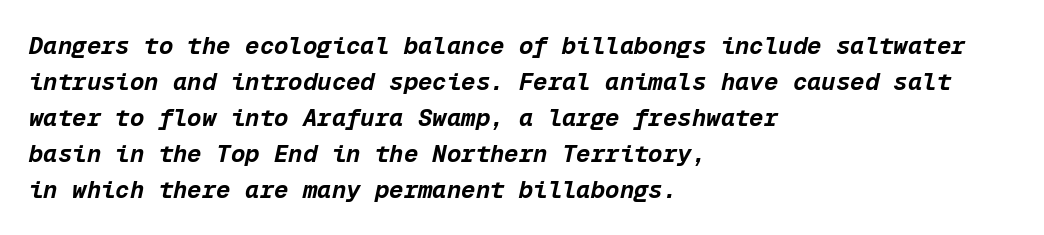
The zone under the glyphs is completely vacant. A full-strength bold gives these letters their thick strokes. Compared with ordinary roman type, these characters are visibly tilted. Compared with typical paragraphs, the rows here are spaced about the same. All the whitespace from short lines collects on the right. Spacing between characters is what you'd get straight out of the box.
